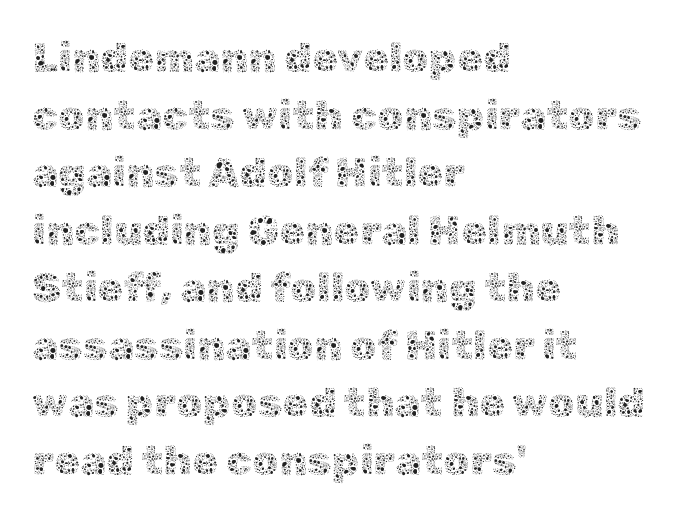
{"italic": "no", "bold": "no", "weight": "thin", "width": "normal", "x_height": "medium", "monospaced": "no", "underline": "no", "align": "left", "line_spacing": "normal", "line_spacing_ratio": 1.37, "letter_spacing": "normal", "letter_spacing_em": 0.0, "glyph_px": 42}
